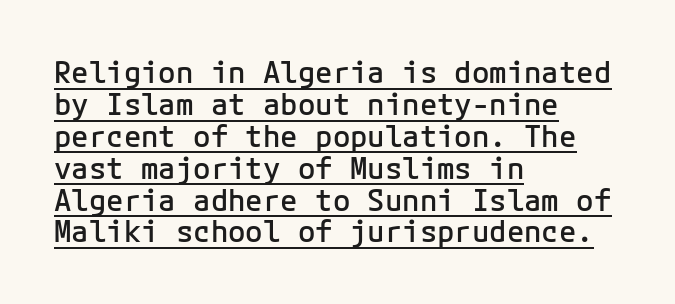
The image shows 29 px semibold sans-serif type, upright; set left-aligned, tight line spacing (1.1x), normal letter spacing, underlined; low stroke contrast and a medium x-height.
